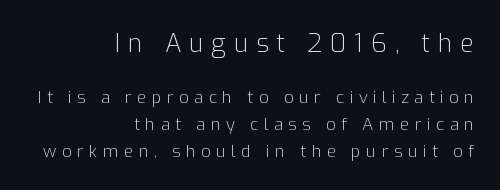
{"italic": "no", "bold": "no", "underline": "no", "align": "right", "line_spacing": "normal", "line_spacing_ratio": 1.58, "letter_spacing": "wide", "letter_spacing_em": 0.31, "larger_block": "first", "size_ratio": 1.47, "glyph_px": 25}
